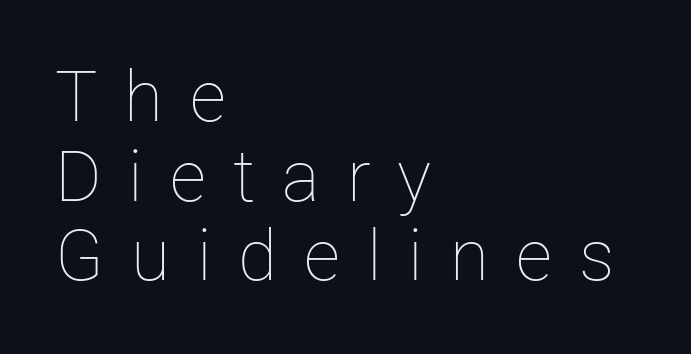
The image shows 71 px thin type, upright; set left-aligned, tight line spacing (1.12x), unusually wide letter spacing (+0.38 em), not underlined; low stroke contrast and a medium x-height.
